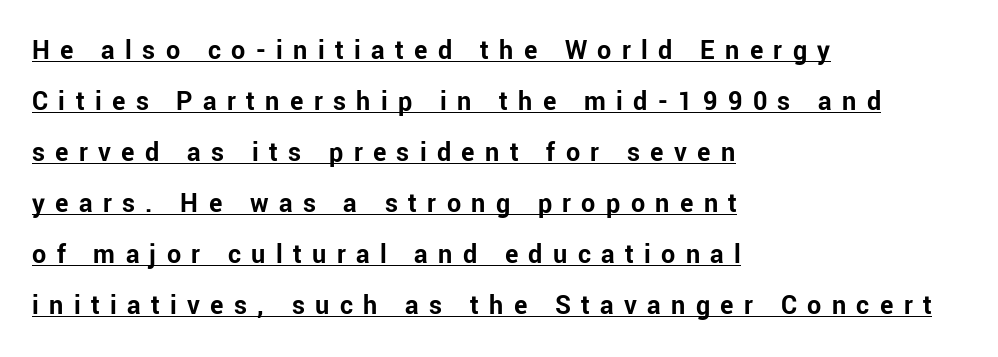
Q: Is the text bold? A: Yes.
Q: Is the text italic (slanted)? A: No, it is upright.
Q: Is the typeface a serif or a sans-serif typeface? A: Sans-serif.
Q: Is the text underlined? A: Yes.
Q: How is the paragraph aligned? A: Left-aligned.
Q: Is the spacing between letters normal or unusually wide? A: Unusually wide.
Q: Width (condensed, normal, or wide)? A: Normal.
Q: Stroke contrast? A: Low.
Q: x-height? A: Medium.
Q: Monospaced? A: No.
